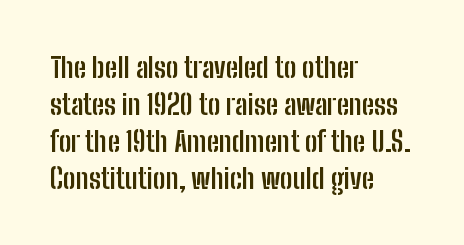
Q: Is the text bold? A: Yes.
Q: Is the text italic (slanted)? A: No, it is upright.
Q: Is the typeface a serif or a sans-serif typeface? A: Sans-serif.
Q: Is the text underlined? A: No.
Q: How is the paragraph aligned? A: Left-aligned.
Q: Is the spacing between letters normal or unusually wide? A: Normal.
Q: Is the spacing between lines tight, normal or loose? A: Normal.
Q: Width (condensed, normal, or wide)? A: Condensed.
Q: Stroke contrast? A: Low.
Q: x-height? A: Medium.
Q: Monospaced? A: No.
